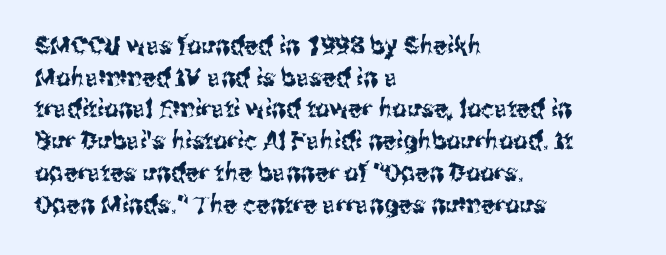
The rows are spaced the way most documents space them. No extra tracking has been applied to these lines. Which margin do the lines hug? The left one — the right edge is uneven. The gap between lines stays unmarked. If you drew a line through each stem, it would be perfectly vertical.
